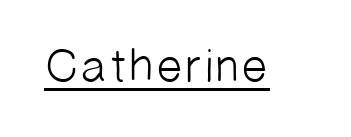
The sample's only ornament is a line tracing under the words. The letterforms sit at book weight or below. These lines are rendered in a variable-pitch font. Students, note that the glyphs here touch the page at normal intervals. Stroke terminals: plain, sans-serif.
